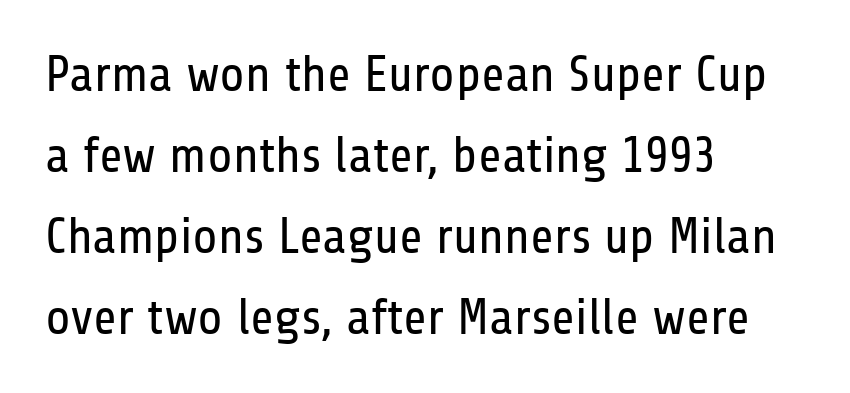
{"serif": "no", "italic": "no", "bold": "no", "weight": "regular", "width": "condensed", "stroke_contrast": "low", "x_height": "medium", "monospaced": "no", "underline": "no", "align": "left", "line_spacing": "normal", "line_spacing_ratio": 1.59, "letter_spacing": "normal", "letter_spacing_em": 0.0, "glyph_px": 51}
